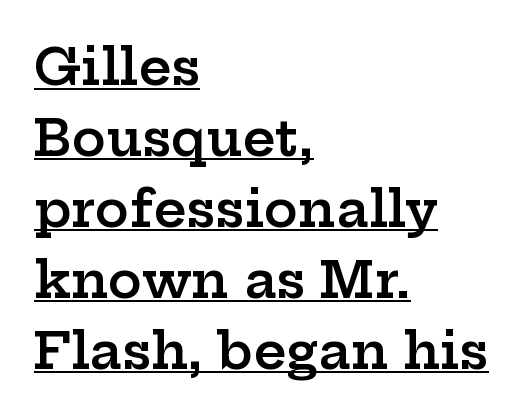
{"serif": "yes", "italic": "no", "bold": "semi", "weight": "semibold", "width": "wide", "stroke_contrast": "low", "x_height": "medium", "monospaced": "no", "underline": "yes", "align": "left", "line_spacing": "normal", "line_spacing_ratio": 1.39, "letter_spacing": "normal", "letter_spacing_em": 0.0, "glyph_px": 51}
